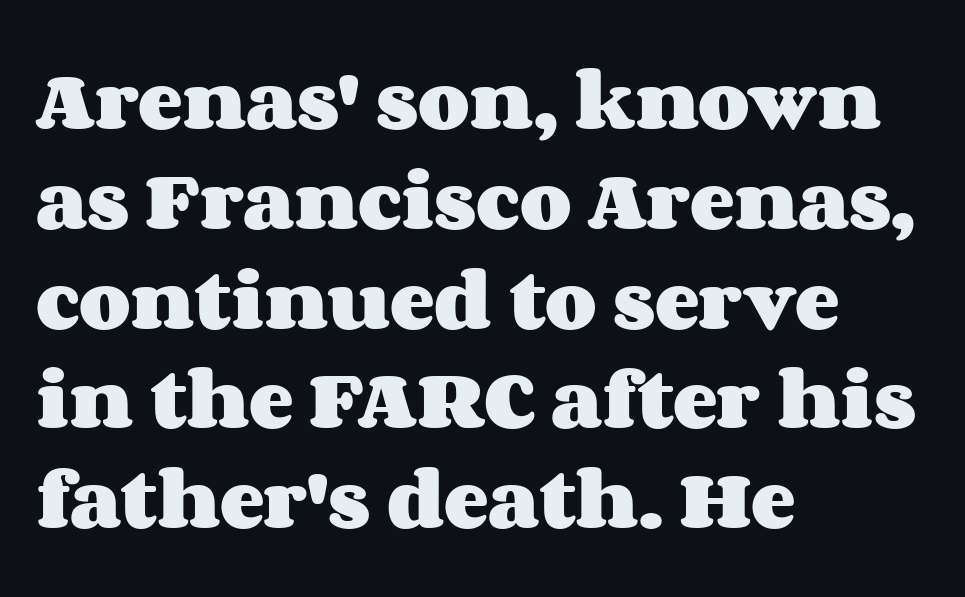
How would I describe the line gaps? Plain and ordinary. Rendered with straight, roman letterforms. In terms of weight, the rendering is a true, heavy bold. Descenders are the only things crossing below the line. Honestly, the letter spacing is just normal — you wouldn't notice it.
